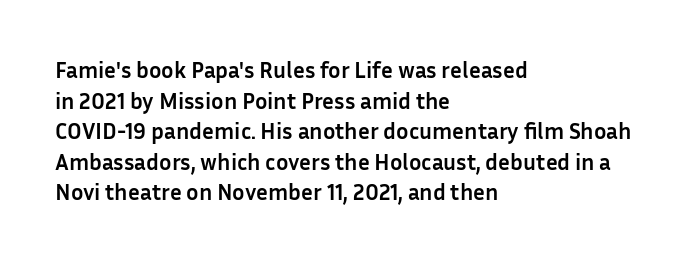
Q: Is the text bold? A: Yes.
Q: Is the text italic (slanted)? A: No, it is upright.
Q: Is the text underlined? A: No.
Q: How is the paragraph aligned? A: Left-aligned.
Q: Is the spacing between letters normal or unusually wide? A: Normal.
Q: Is the spacing between lines tight, normal or loose? A: Normal.
